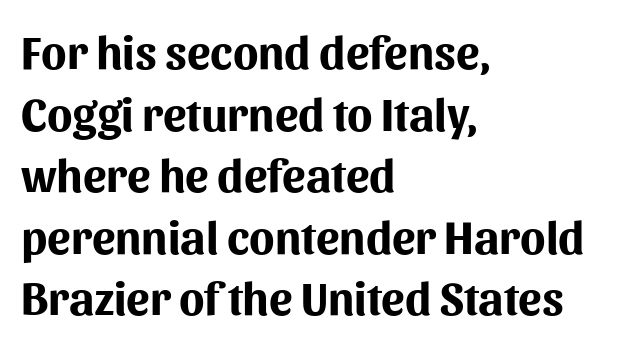
Plenty of ink on the page — the face is bold. This block has exactly the height ordinary leading produces. Each letter keeps its own natural width here, so spacing adapts to shape. Alignment: flush left. These lines keep a tight, regular rhythm from letter to letter. Type without underlining.
